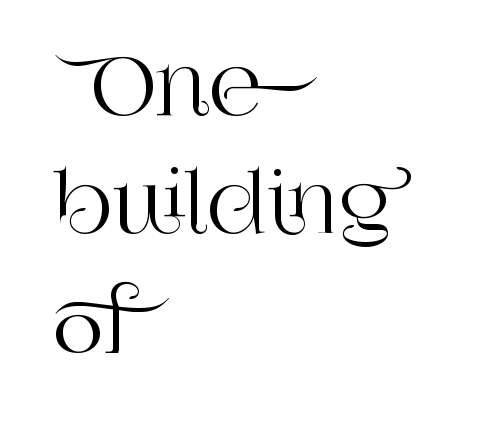
The rendering shows small feet on the letterforms — a serif design. Compared with typical body copy, the letter spacing here is the same. One-word summary of the alignment: left. The zone under the glyphs is completely vacant.
